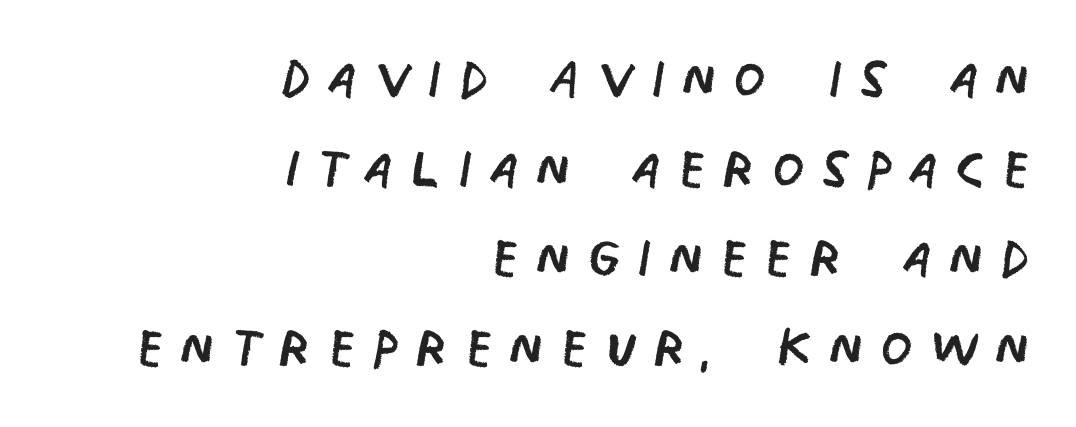
Q: Is the text bold? A: No.
Q: Is the typeface a serif or a sans-serif typeface? A: Sans-serif.
Q: Is the text underlined? A: No.
Q: How is the paragraph aligned? A: Right-aligned.
Q: Is the spacing between letters normal or unusually wide? A: Unusually wide.
Q: Width (condensed, normal, or wide)? A: Condensed.
Q: Stroke contrast? A: Low.
Q: x-height? A: Large.
Q: Monospaced? A: No.
